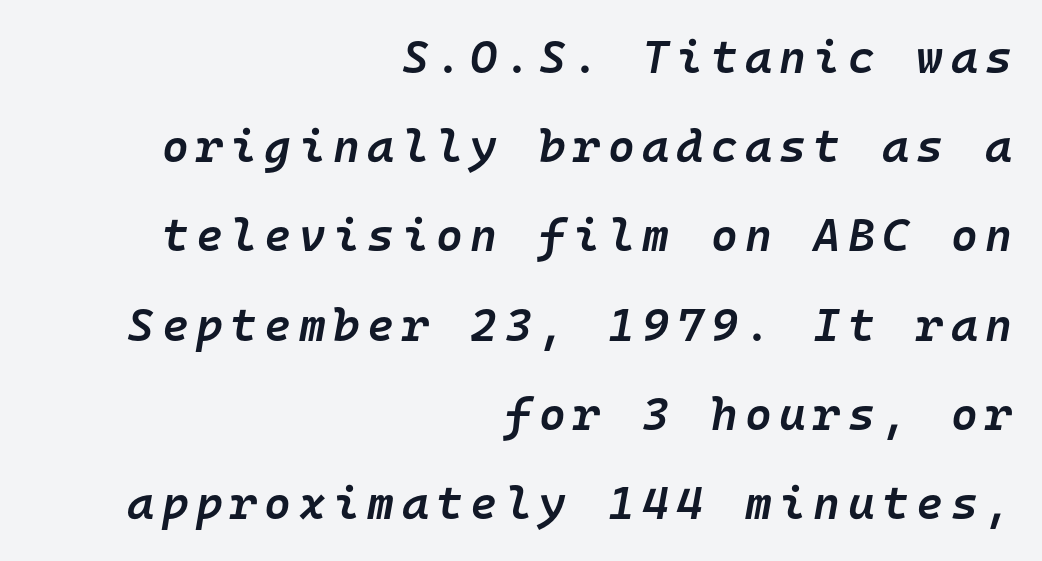
The image shows 46 px semibold type, italic (leaning right), monospaced; set right-aligned, loose line spacing (1.94x), not underlined; low stroke contrast and a medium x-height.
